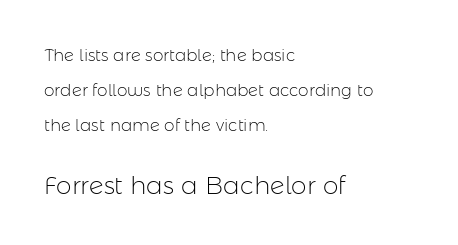
Q: Is the text bold? A: No.
Q: Is the text italic (slanted)? A: No, it is upright.
Q: Is the text underlined? A: No.
Q: How is the paragraph aligned? A: Left-aligned.
Q: Is the spacing between letters normal or unusually wide? A: Normal.
Q: Is the spacing between lines tight, normal or loose? A: Loose.
Q: Which block of text is set in a larger size, the first (top) or the second (bottom)? A: The second (bottom) one.
